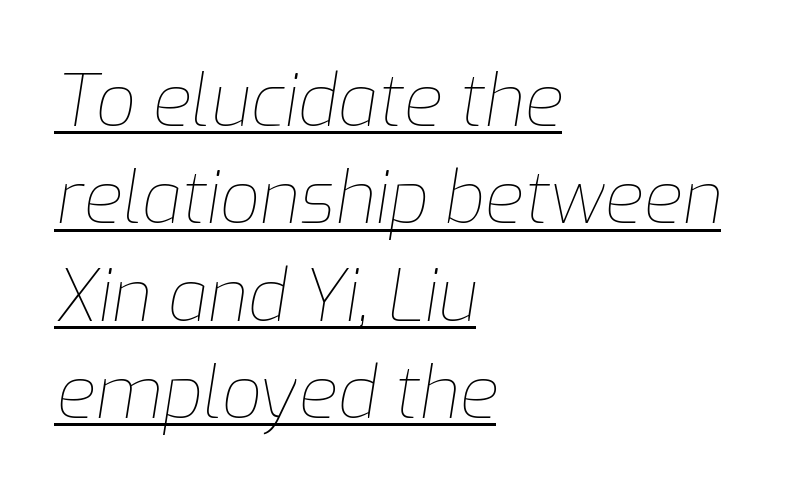
A typesetter would call this proportional, since set widths differ per character. Casual observation: everything's shoved over to the left. Weight: regular or lighter. Normally led — the rows are evenly, conventionally spaced.
